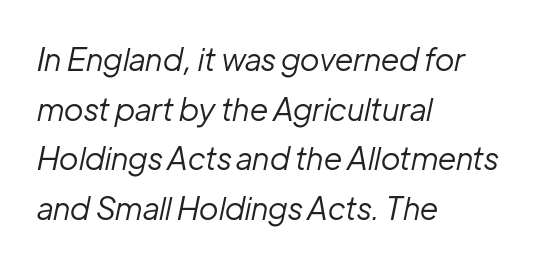
Q: Is the text bold? A: No.
Q: Is the text italic (slanted)? A: Yes, it leans right by about 12 degrees.
Q: Is the text underlined? A: No.
Q: How is the paragraph aligned? A: Left-aligned.
Q: Is the spacing between letters normal or unusually wide? A: Normal.
Q: Is the spacing between lines tight, normal or loose? A: Normal.
Q: Width (condensed, normal, or wide)? A: Normal.
Q: Stroke contrast? A: Low.
Q: x-height? A: Medium.
Q: Monospaced? A: No.
